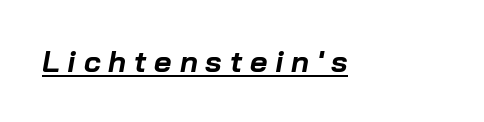
Honestly, the underline is the first thing you notice here. There is plenty of visible air inserted between adjacent glyphs. Compared with an ordinary text face, these strokes are far heavier — a full bold. Emphasis-style slanted type is in use. Note the varied advance widths — an 'i' is clearly narrower than an 'm'.
